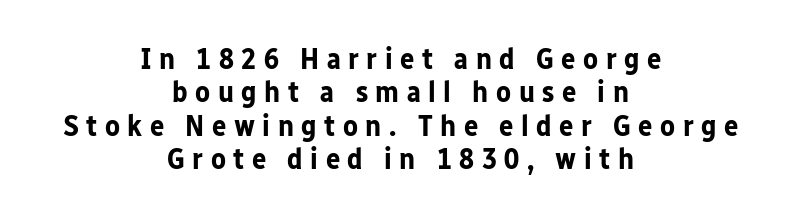
{"serif": "no", "italic": "no", "bold": "yes", "weight": "bold", "width": "normal", "stroke_contrast": "low", "x_height": "medium", "monospaced": "no", "underline": "no", "align": "center", "line_spacing": "tight", "line_spacing_ratio": 1.11, "letter_spacing": "wide", "letter_spacing_em": 0.25, "glyph_px": 30}
